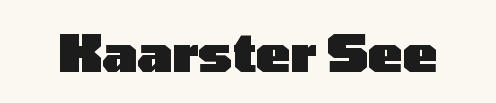
The image shows 52 px heavy, wide sans-serif type, upright; set normal letter spacing, not underlined; low stroke contrast and a medium x-height.
